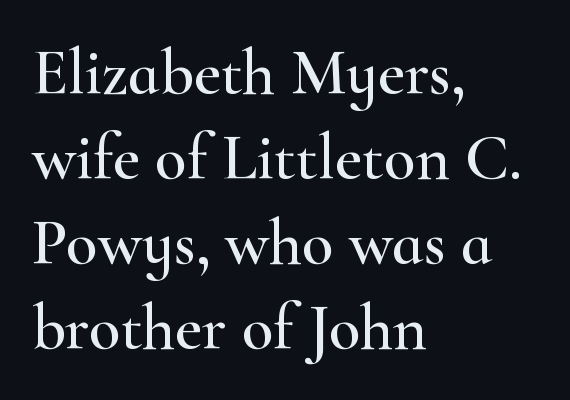
The image shows 65 px wide serif type, upright; set left-aligned, normal line spacing (1.31x), normal letter spacing, not underlined; high stroke contrast and a small x-height.
